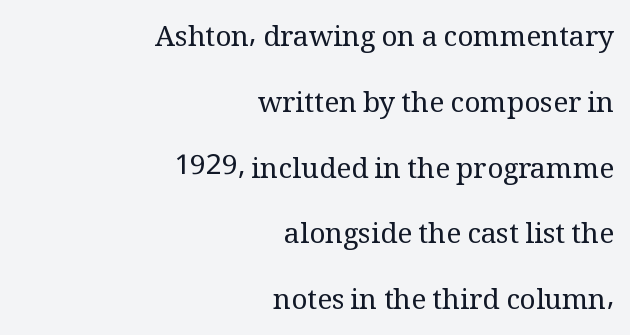
{"serif": "yes", "italic": "no", "bold": "no", "weight": "regular", "width": "normal", "stroke_contrast": "medium", "x_height": "medium", "monospaced": "no", "underline": "no", "align": "right", "line_spacing": "loose", "line_spacing_ratio": 2.35, "letter_spacing": "normal", "letter_spacing_em": 0.0, "glyph_px": 28}
